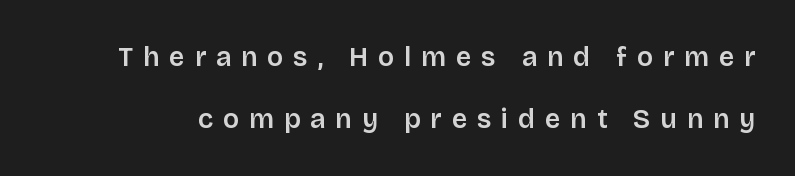
{"italic": "no", "bold": "semi", "underline": "no", "line_spacing": "loose", "line_spacing_ratio": 2.29, "letter_spacing": "wide", "letter_spacing_em": 0.37, "glyph_px": 27}
